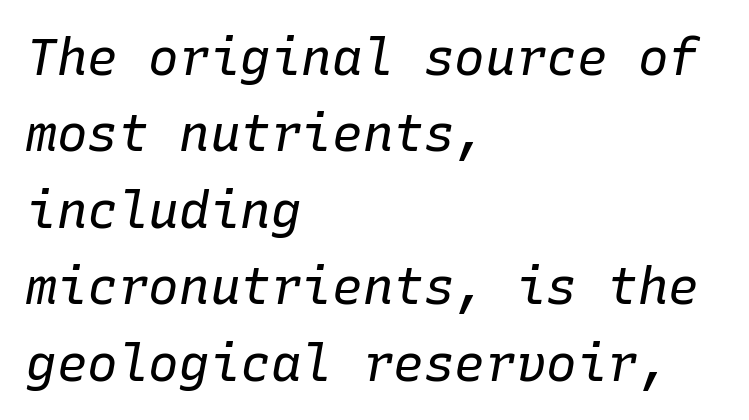
{"italic": "yes", "lean": "right", "slant_degrees": 10, "bold": "no", "weight": "regular", "width": "normal", "stroke_contrast": "low", "x_height": "medium", "monospaced": "yes", "underline": "no", "align": "left", "line_spacing": "normal", "line_spacing_ratio": 1.5, "letter_spacing": "normal", "letter_spacing_em": 0.0, "glyph_px": 51}
